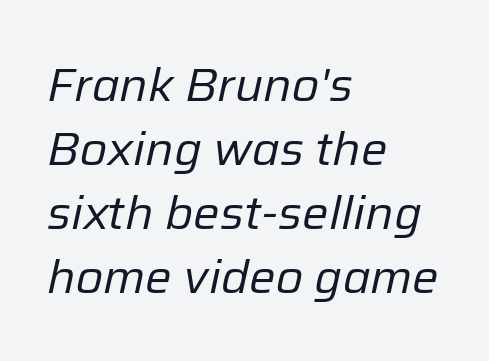
This sample uses an oblique cut, with every glyph tilted off the vertical. Leftover space on each line is placed entirely after the last word. Nothing unusual about the tracking: characters are spaced as the font intends. Line spacing here is normal. Has an underline been added? It has not.
